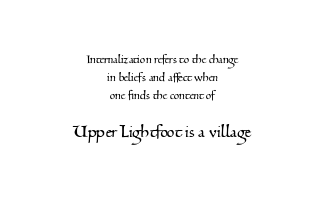
The image shows 20 px text type; set centered, normal line spacing (1.28x), normal letter spacing, not underlined; the second (bottom) block is 1.43x larger.
